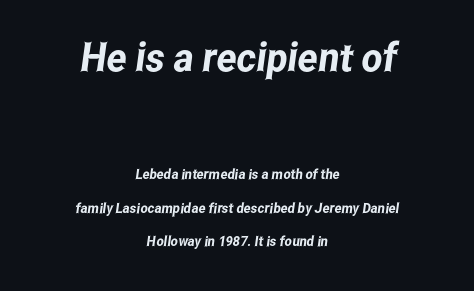
The image shows 40 px condensed sans-serif type; set centered, loose line spacing (2.38x), normal letter spacing, not underlined; the first (top) block is 2.86x larger; low stroke contrast and a medium x-height.
